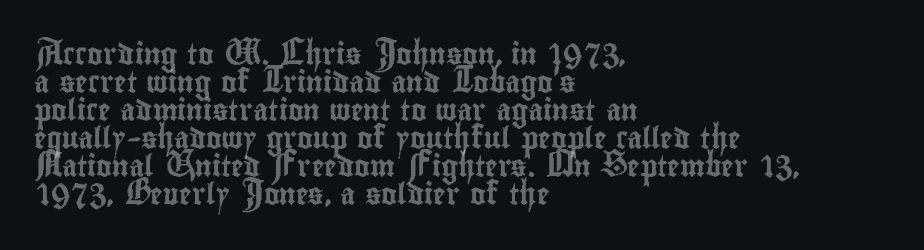
The image shows 21 px text type, upright; set left-aligned, normal line spacing (1.33x), normal letter spacing, not underlined.
